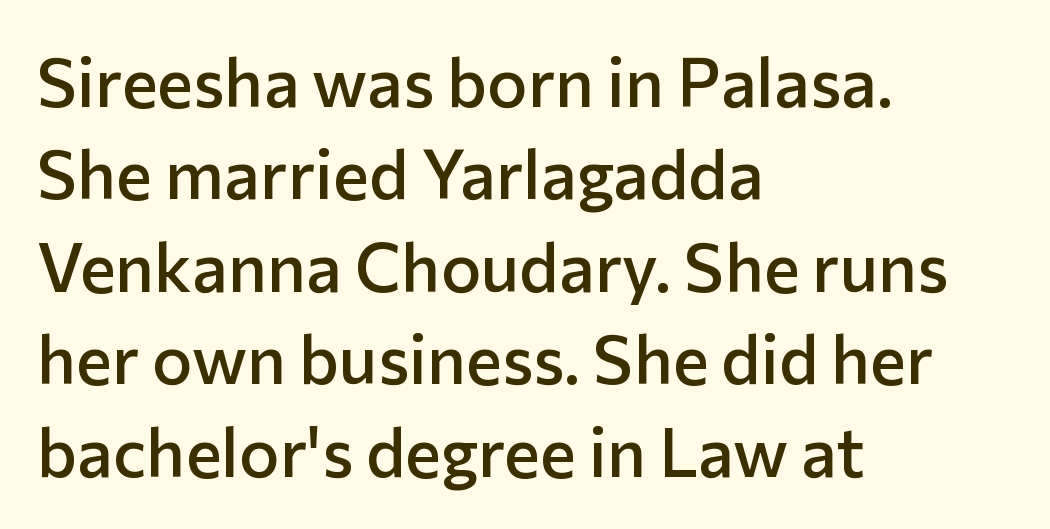
The image shows 68 px semibold sans-serif type, upright; set left-aligned, normal line spacing (1.36x), normal letter spacing, not underlined; low stroke contrast and a medium x-height.
